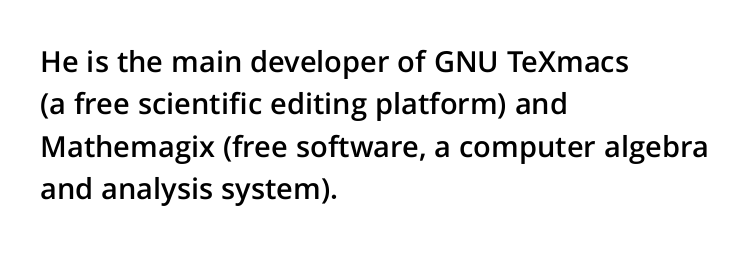
{"serif": "no", "italic": "no", "bold": "semi", "weight": "semibold", "width": "normal", "stroke_contrast": "low", "x_height": "medium", "monospaced": "no", "underline": "no", "align": "left", "line_spacing": "normal", "line_spacing_ratio": 1.46, "letter_spacing": "normal", "letter_spacing_em": 0.0, "glyph_px": 29}
